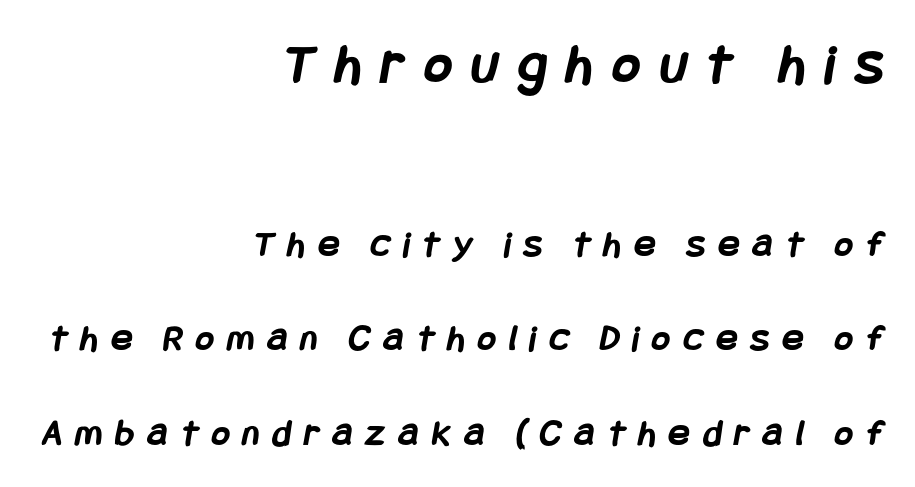
Q: Is the text bold? A: Yes.
Q: Is the typeface a serif or a sans-serif typeface? A: Sans-serif.
Q: Is the text underlined? A: No.
Q: How is the paragraph aligned? A: Right-aligned.
Q: Is the spacing between letters normal or unusually wide? A: Unusually wide.
Q: Is the spacing between lines tight, normal or loose? A: Loose.
Q: Which block of text is set in a larger size, the first (top) or the second (bottom)? A: The first (top) one.
Q: Width (condensed, normal, or wide)? A: Condensed.
Q: Stroke contrast? A: Low.
Q: x-height? A: Large.
